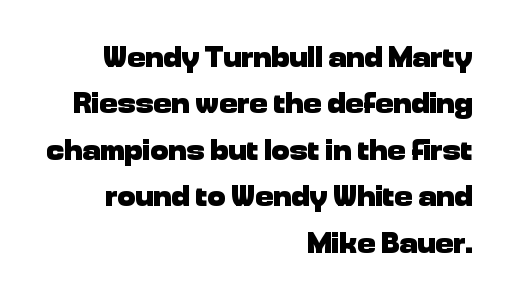
{"serif": "no", "italic": "no", "bold": "yes", "weight": "heavy", "width": "normal", "stroke_contrast": "low", "x_height": "medium", "monospaced": "no", "underline": "no", "align": "right", "line_spacing": "normal", "line_spacing_ratio": 1.55, "letter_spacing": "normal", "letter_spacing_em": 0.0, "glyph_px": 30}
